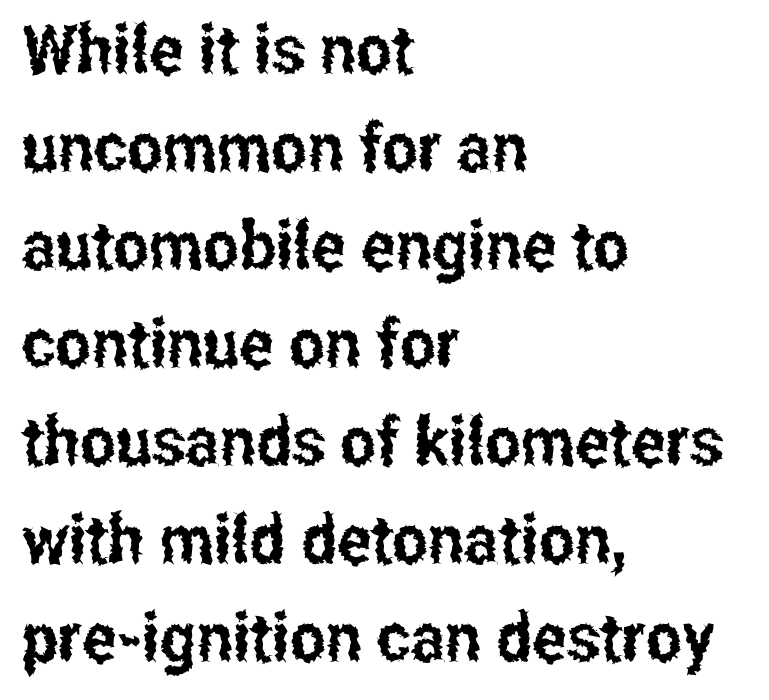
{"serif": "no", "italic": "no", "width": "condensed", "stroke_contrast": "low", "x_height": "medium", "monospaced": "no", "underline": "no", "align": "left", "line_spacing": "normal", "line_spacing_ratio": 1.44, "letter_spacing": "normal", "letter_spacing_em": 0.0, "glyph_px": 68}
